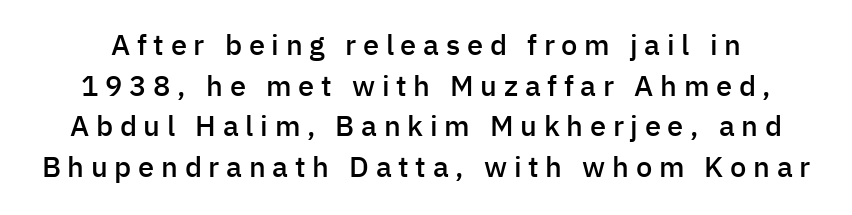
{"serif": "no", "italic": "no", "bold": "semi", "weight": "semibold", "width": "normal", "stroke_contrast": "low", "x_height": "medium", "monospaced": "no", "underline": "no", "line_spacing": "normal", "line_spacing_ratio": 1.4, "letter_spacing": "wide", "letter_spacing_em": 0.23, "glyph_px": 29}
